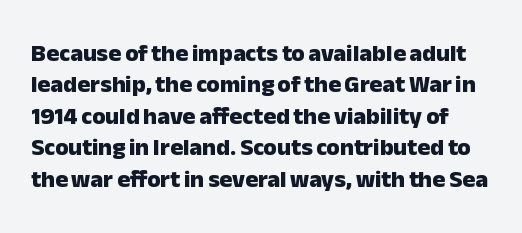
The image shows 24 px bold type, upright; set normal line spacing (1.31x), normal letter spacing, not underlined.
